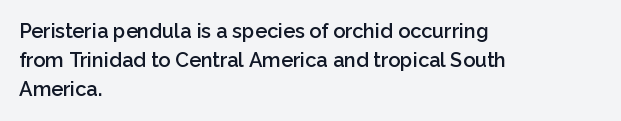
{"italic": "no", "bold": "semi", "underline": "no", "align": "left", "line_spacing": "normal", "line_spacing_ratio": 1.46, "letter_spacing": "normal", "letter_spacing_em": 0.0, "glyph_px": 20}
